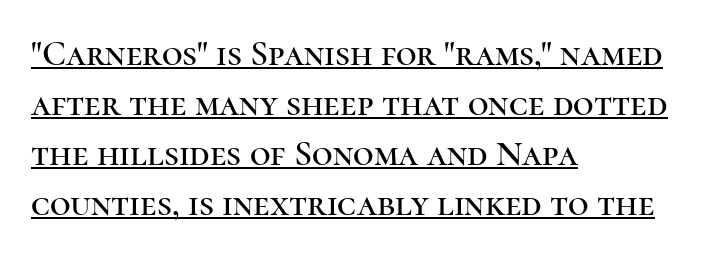
The image shows 36 px serif type, upright; set left-aligned, normal line spacing (1.39x), normal letter spacing, underlined; high stroke contrast and a medium x-height.
